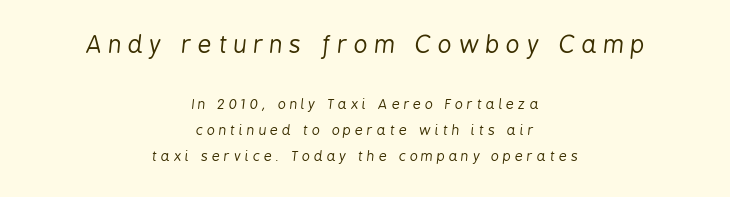
The image shows 24 px text type, italic (leaning right); set centered, line spacing 1.89x, unusually wide letter spacing (+0.28 em), not underlined; the first (top) block is 1.71x larger.
